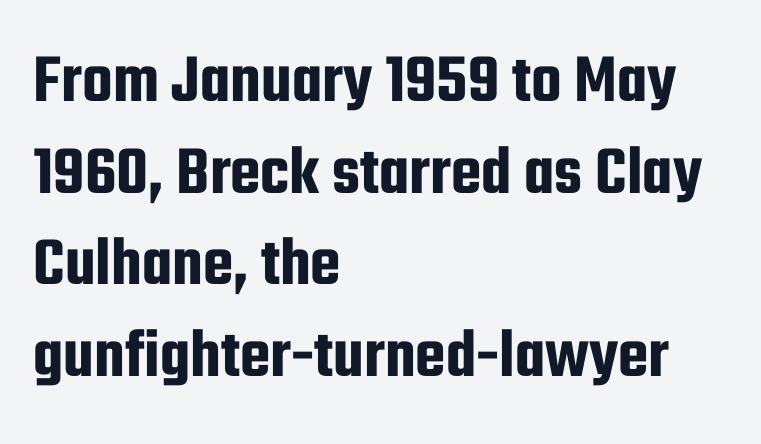
The image shows 70 px condensed sans-serif type, upright; set left-aligned, normal line spacing (1.31x), normal letter spacing, not underlined; low stroke contrast and a medium x-height.
